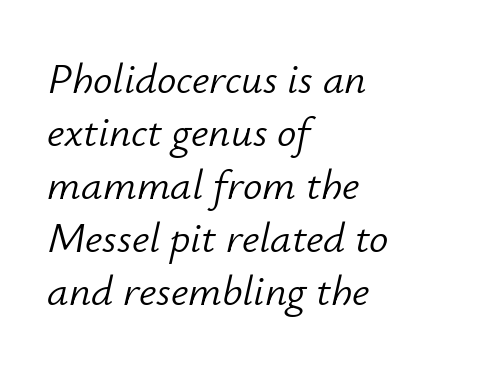
{"italic": "yes", "lean": "right", "slant_degrees": 12, "bold": "no", "weight": "light", "width": "normal", "stroke_contrast": "low", "x_height": "small", "monospaced": "no", "underline": "no", "align": "left", "line_spacing_ratio": 1.23, "letter_spacing": "normal", "letter_spacing_em": 0.0, "glyph_px": 43}
